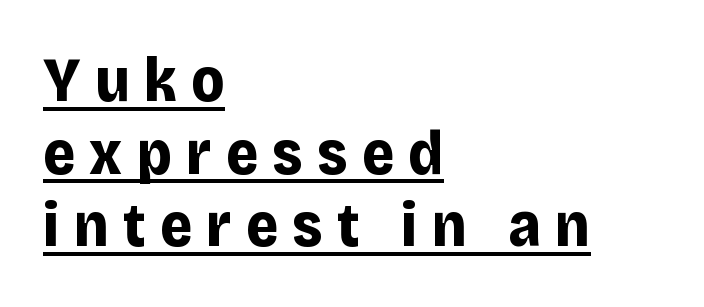
I'd describe the lettering as bold — thick and assertive. These lines are rendered in a variable-pitch font. Someone cranked the tracking dial way up on this one. The glyphs are accompanied by a horizontal stroke just below them. The paragraph shown leans on its left margin. A sans-serif font was chosen for this passage.
